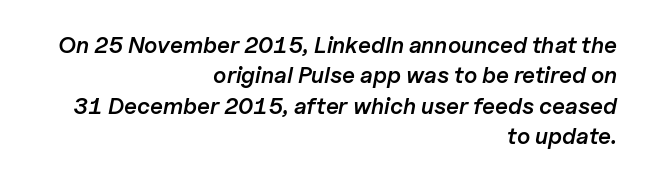
Q: Is the text bold? A: Semi-bold.
Q: Is the text italic (slanted)? A: Yes, it leans right by about 11 degrees.
Q: Is the text underlined? A: No.
Q: How is the paragraph aligned? A: Right-aligned.
Q: Is the spacing between letters normal or unusually wide? A: Normal.
Q: Is the spacing between lines tight, normal or loose? A: Normal.
